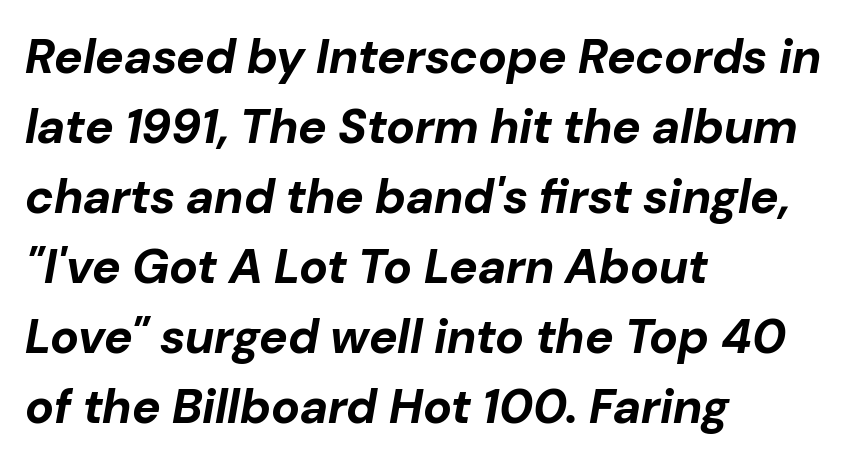
The image shows 48 px bold type, italic (leaning right); set left-aligned, normal line spacing (1.46x), normal letter spacing, not underlined; low stroke contrast and a medium x-height.
